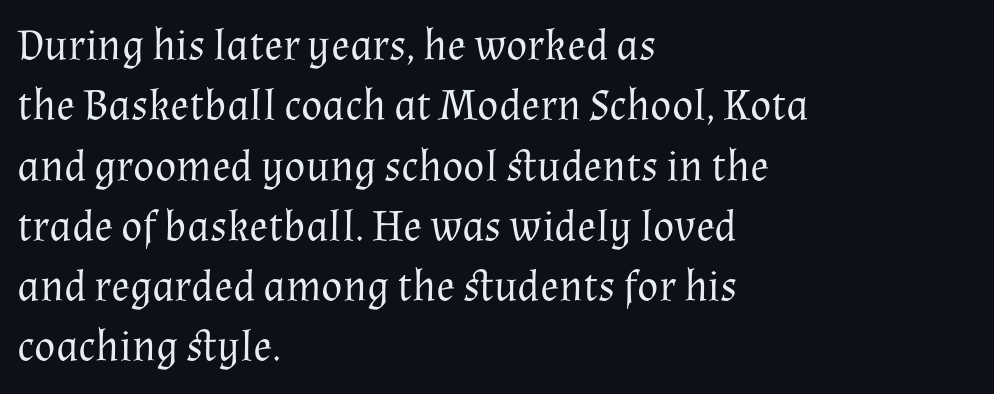
Horizontal bands of white between lines are of average thickness. Varying glyph widths throughout — classic text-font behaviour. Font category for this specimen: serif. A light-to-regular cut is what we see here. Line beginnings align vertically; line endings do not.
